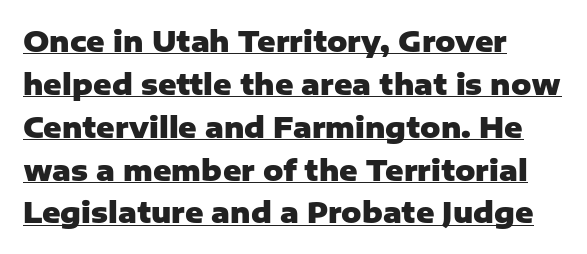
Short note: letters normally spaced. Observe the absence of serifs on each vertical stroke in this sample. A baseline rule has been typeset under these characters. Do the characters align in a grid? No, the font is proportional. Look at the stroke-to-counter ratio: heavy, a bold. Characters remain perfectly vertical along every line.
